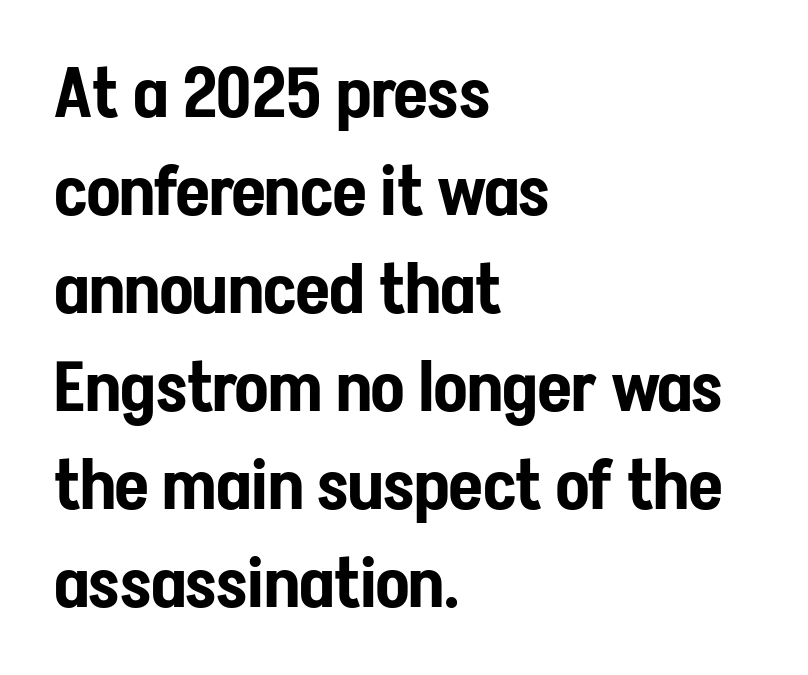
{"serif": "no", "italic": "no", "width": "condensed", "stroke_contrast": "low", "x_height": "medium", "monospaced": "no", "underline": "no", "align": "left", "line_spacing": "normal", "line_spacing_ratio": 1.42, "letter_spacing": "normal", "letter_spacing_em": 0.0, "glyph_px": 69}
